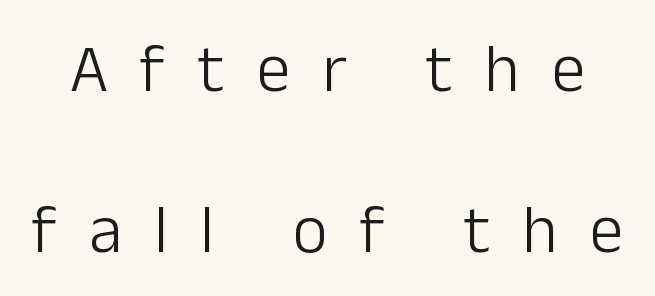
The image shows 68 px light sans-serif type, upright; set loose line spacing (2.37x), unusually wide letter spacing (+0.47 em), not underlined; low stroke contrast and a medium x-height.
